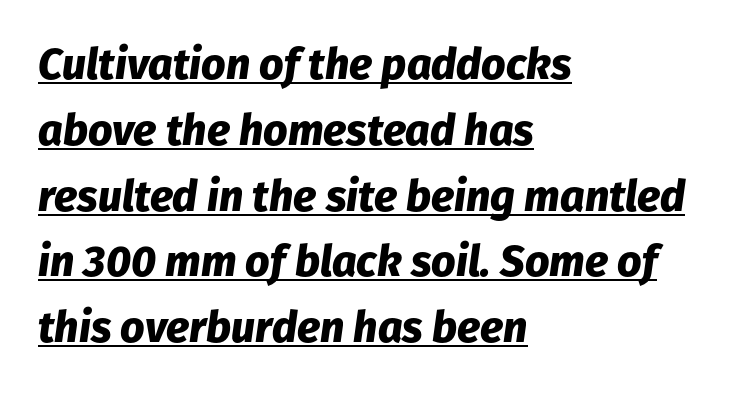
If you measured baseline to baseline, you'd find a middling distance. Quick note: underline on. Tracking here is standard; glyphs follow each other at the usual distance. The letters are slanted; this is an italic face. Spacing verdict: proportional, widths tailored to each character.
